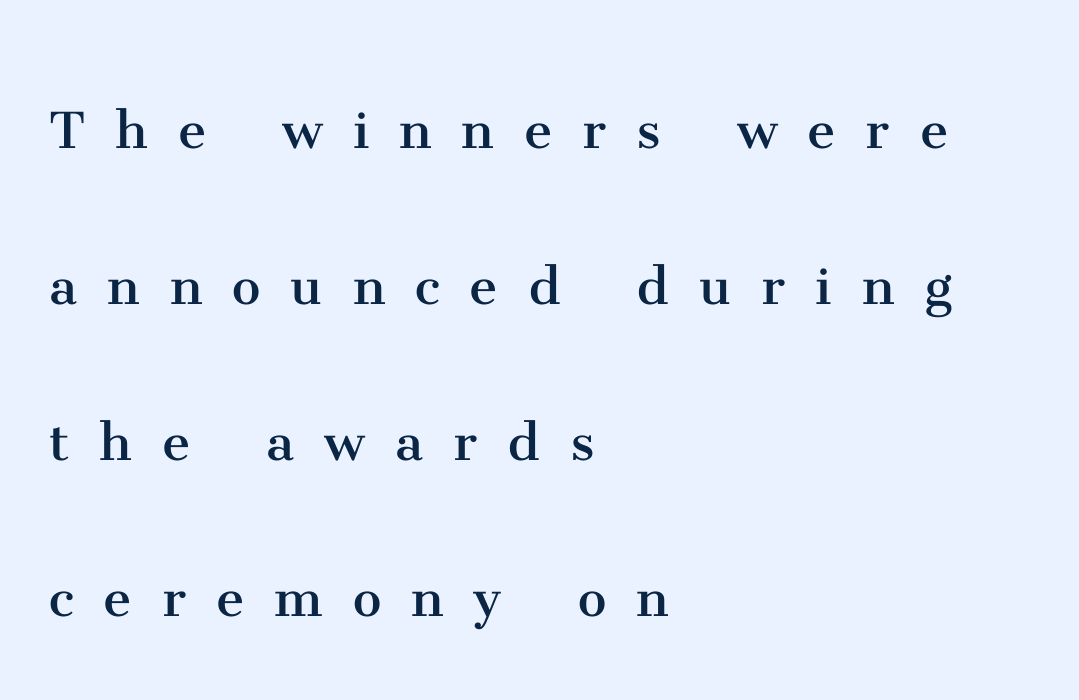
The weight tops out at a normal text grade. Check where the strokes stop: tiny serifs finish them off. Spacing verdict: proportional, widths tailored to each character. Is there any slant? The stems are plumb. Loose tracking; the words dissolve into strings of separated letters.
